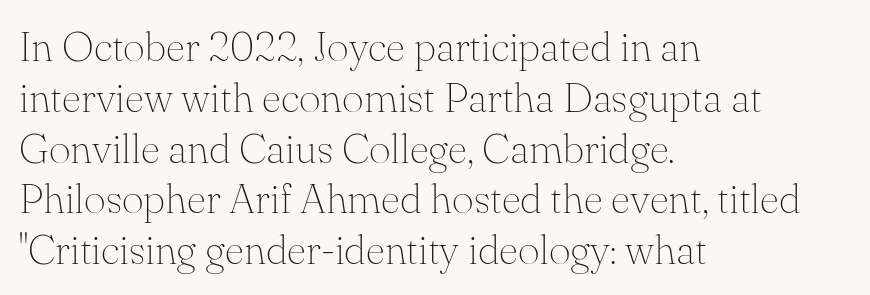
A clean baseline with only descenders dipping below it. These lines are rendered in a variable-pitch font. Here the glyphs are tracked normally, forming tight word shapes. Stroke thickness stays within the range of a standard reading face or lighter. The characters display serif detailing at their extremities.
